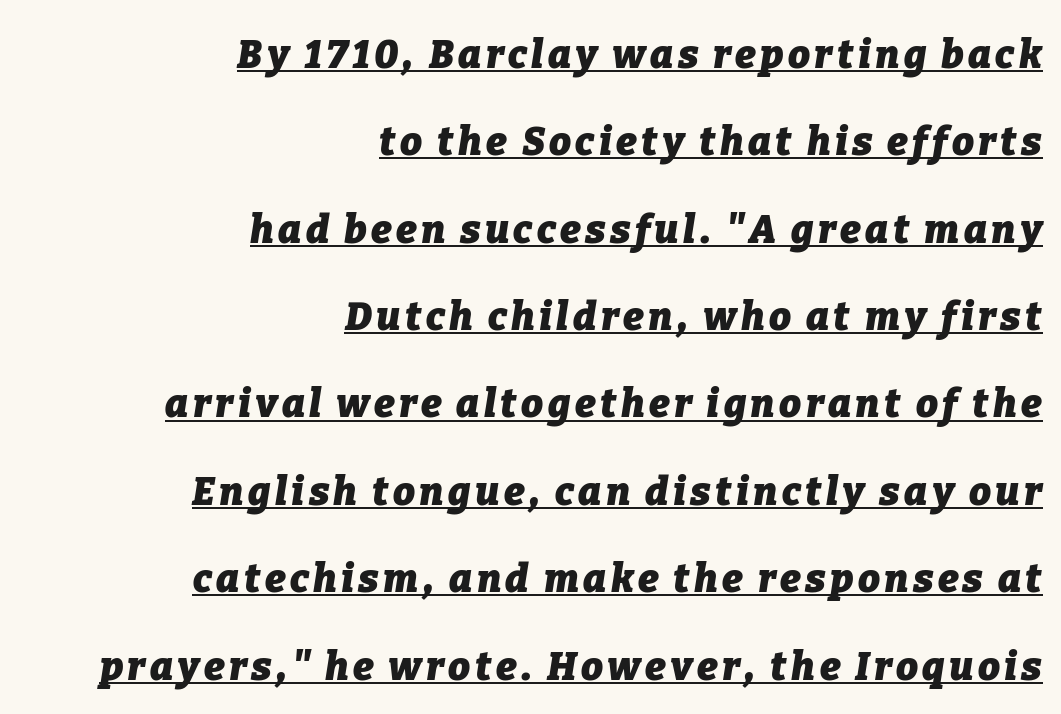
Q: Is the text bold? A: Yes.
Q: Is the text italic (slanted)? A: Yes, it leans right by about 9 degrees.
Q: Is the text underlined? A: Yes.
Q: How is the paragraph aligned? A: Right-aligned.
Q: Is the spacing between lines tight, normal or loose? A: Loose.
Q: Width (condensed, normal, or wide)? A: Normal.
Q: Stroke contrast? A: Low.
Q: x-height? A: Medium.
Q: Monospaced? A: No.
